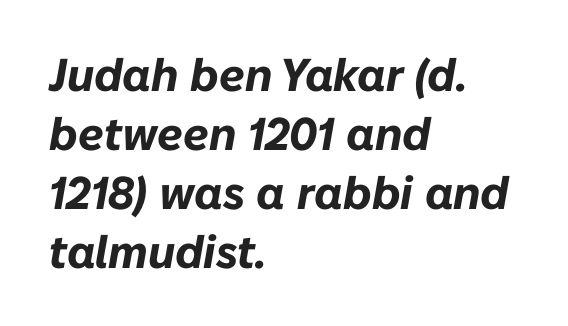
The image shows 46 px bold type, italic (leaning right); set left-aligned, normal line spacing (1.28x), normal letter spacing, not underlined; low stroke contrast and a medium x-height.
